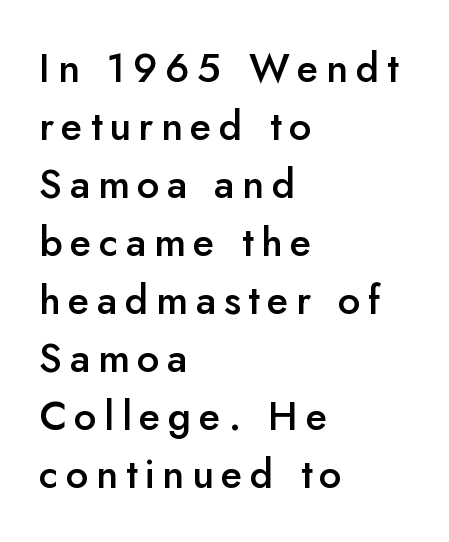
Q: Is the text bold? A: Semi-bold.
Q: Is the text italic (slanted)? A: No, it is upright.
Q: Is the typeface a serif or a sans-serif typeface? A: Sans-serif.
Q: Is the text underlined? A: No.
Q: How is the paragraph aligned? A: Left-aligned.
Q: Is the spacing between lines tight, normal or loose? A: Normal.
Q: Width (condensed, normal, or wide)? A: Normal.
Q: Stroke contrast? A: Low.
Q: x-height? A: Small.
Q: Monospaced? A: No.
